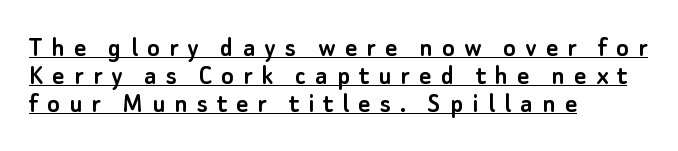
The rag falls on the right side of this text block. Font category for this specimen: sans-serif. Glance below the letters and you will spot a drawn line. Interline gaps are noticeably narrow in this sample. Honestly, the letter spacing is so wide it's the main thing you notice. The lettering holds an erect, upright posture throughout.
